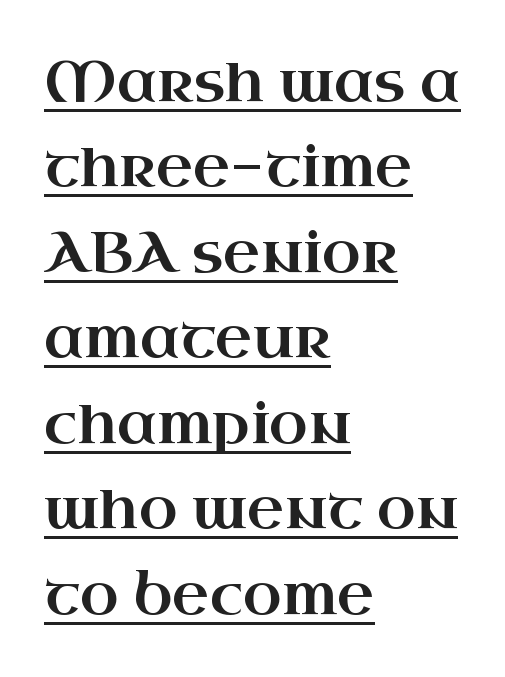
Q: Is the text italic (slanted)? A: No, it is upright.
Q: Is the typeface a serif or a sans-serif typeface? A: Serif.
Q: Is the text underlined? A: Yes.
Q: How is the paragraph aligned? A: Left-aligned.
Q: Is the spacing between letters normal or unusually wide? A: Normal.
Q: Is the spacing between lines tight, normal or loose? A: Normal.
Q: Width (condensed, normal, or wide)? A: Wide.
Q: Stroke contrast? A: High.
Q: x-height? A: Small.
Q: Monospaced? A: No.
